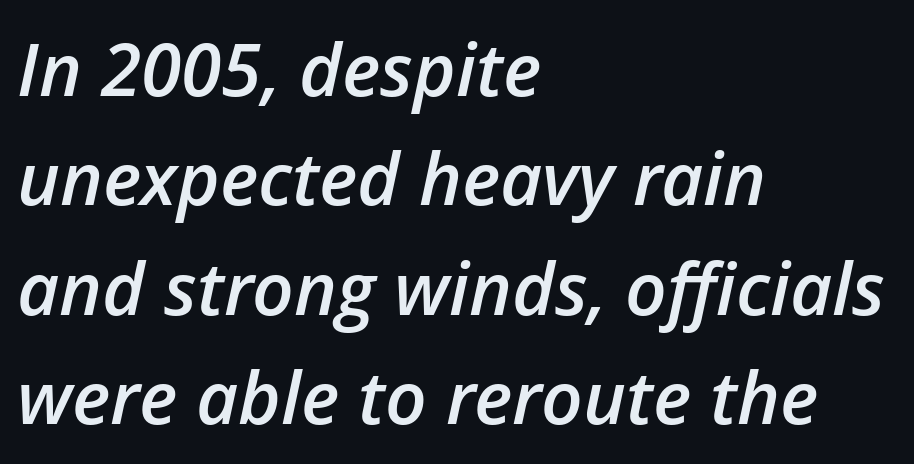
Q: Is the text bold? A: Semi-bold.
Q: Is the text italic (slanted)? A: Yes, it leans right by about 12 degrees.
Q: Is the text underlined? A: No.
Q: How is the paragraph aligned? A: Left-aligned.
Q: Is the spacing between letters normal or unusually wide? A: Normal.
Q: Is the spacing between lines tight, normal or loose? A: Normal.
Q: Width (condensed, normal, or wide)? A: Normal.
Q: Stroke contrast? A: Low.
Q: x-height? A: Medium.
Q: Monospaced? A: No.
